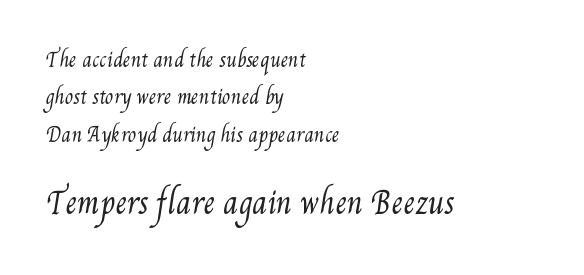
Varying glyph widths throughout — classic text-font behaviour. The leading is generous, giving the passage an open texture. Bigger letters appear in the bottom chunk; the top chunk is reduced. The passage shown is not underscored anywhere. Does extra space separate the letters? No, they use regular spacing. If you drew a ruler down the left edge, every line would touch it.
